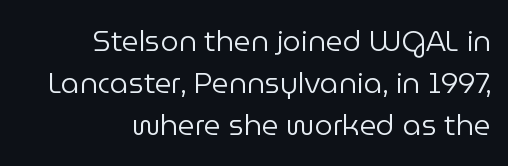
The image shows 29 px regular-weight sans-serif type, upright; set right-aligned, normal line spacing (1.45x), normal letter spacing, not underlined; low stroke contrast and a medium x-height.
